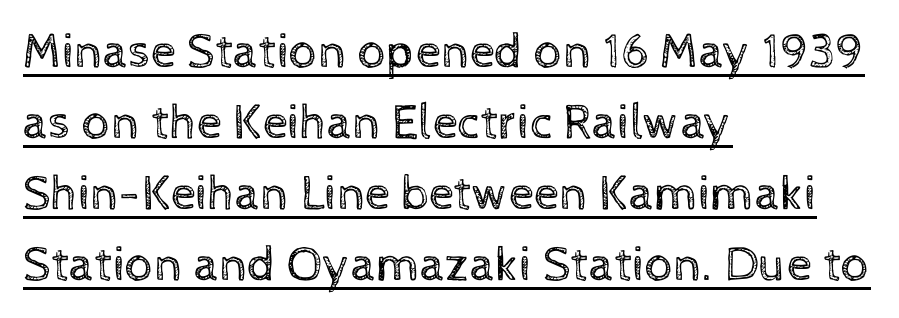
Character widths vary here, with narrow letters taking less room than wide ones. You can see a thin bar hugging the bottom of the glyphs. The typeface has the unassuming heft of standard copy or less. The compositor pushed each line to the left boundary. The passage shown stacks its lines at a standard gap.
